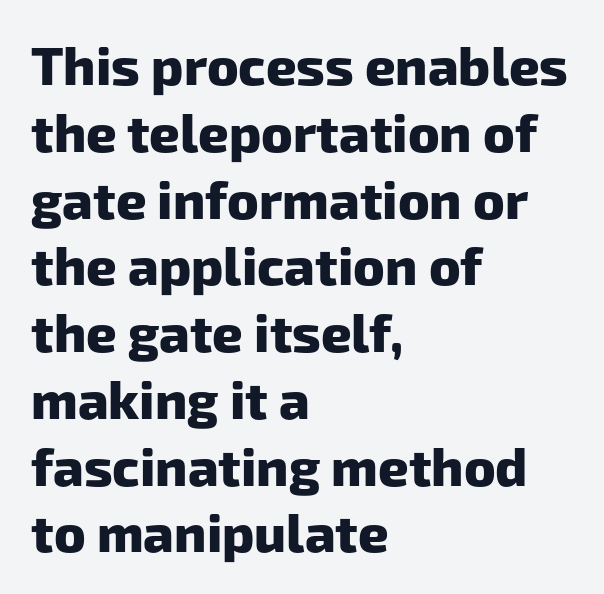
{"serif": "no", "bold": "yes", "weight": "heavy", "width": "normal", "stroke_contrast": "low", "x_height": "medium", "monospaced": "no", "underline": "no", "align": "left", "line_spacing": "normal", "line_spacing_ratio": 1.26, "letter_spacing": "normal", "letter_spacing_em": 0.0, "glyph_px": 53}
